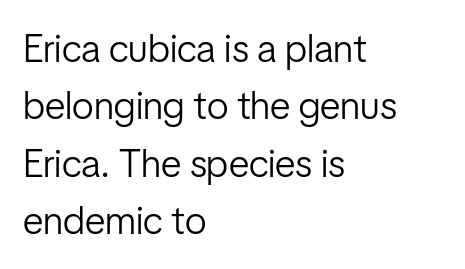
{"serif": "no", "italic": "no", "bold": "no", "weight": "light", "width": "condensed", "stroke_contrast": "low", "x_height": "medium", "monospaced": "no", "underline": "no", "align": "left", "line_spacing": "normal", "line_spacing_ratio": 1.47, "letter_spacing": "normal", "letter_spacing_em": 0.0, "glyph_px": 39}
